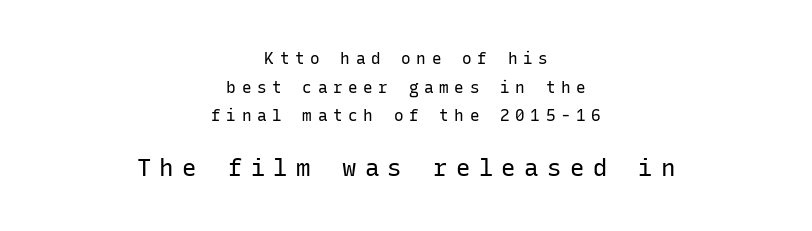
The typography opts for an upright posture over an oblique one. Unbolded letterforms with no extra heft. Two sizes are in play, and the larger belongs to the second block. The paragraph shown floats in the horizontal middle. The line texture is sparse and dotted thanks to wide tracking.
